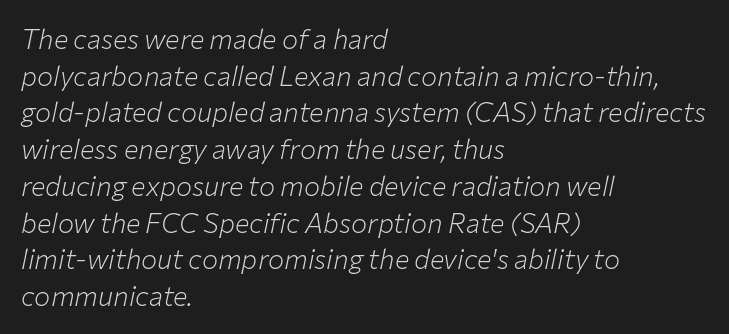
Q: Is the text bold? A: No.
Q: Is the text italic (slanted)? A: Yes, it leans right by about 12 degrees.
Q: Is the text underlined? A: No.
Q: How is the paragraph aligned? A: Left-aligned.
Q: Is the spacing between letters normal or unusually wide? A: Normal.
Q: Is the spacing between lines tight, normal or loose? A: Normal.
